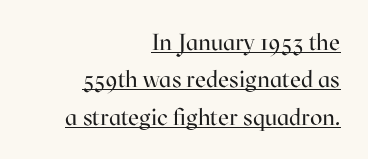
The image shows 23 px text type, upright; set right-aligned, normal line spacing (1.63x), normal letter spacing, underlined.
